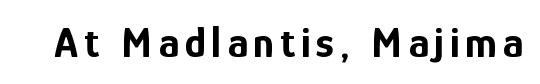
The image shows 44 px bold, condensed sans-serif type, upright; set not underlined; low stroke contrast and a medium x-height.
